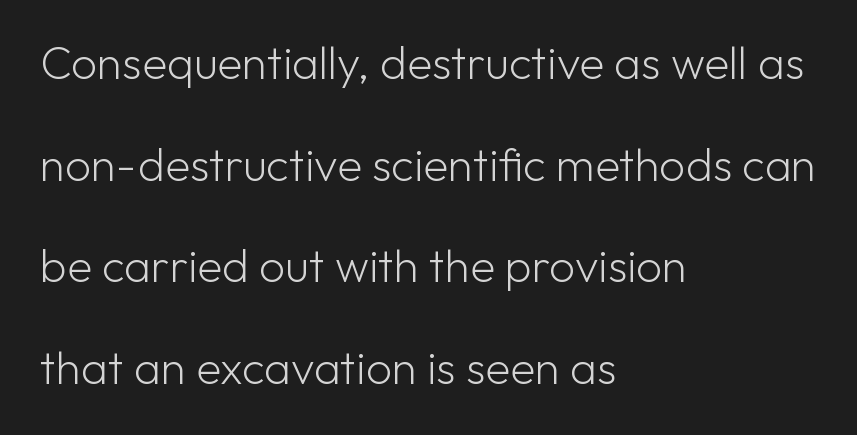
The image shows 46 px light sans-serif type, upright; set left-aligned, loose line spacing (2.21x), normal letter spacing, not underlined; low stroke contrast and a medium x-height.
